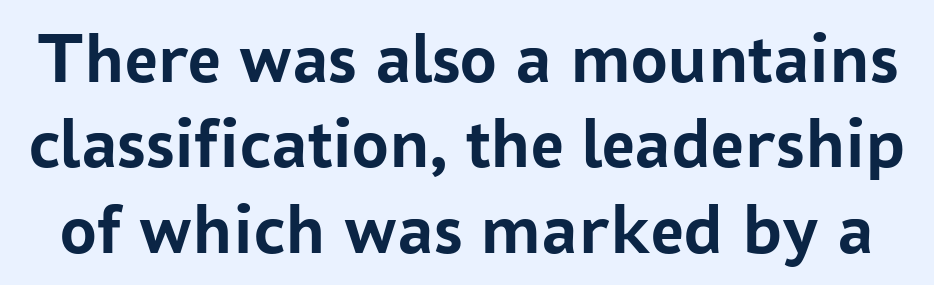
{"serif": "no", "italic": "no", "bold": "yes", "weight": "semibold", "width": "normal", "stroke_contrast": "low", "x_height": "medium", "monospaced": "no", "underline": "no", "line_spacing_ratio": 1.17, "letter_spacing": "normal", "letter_spacing_em": 0.0, "glyph_px": 73}
